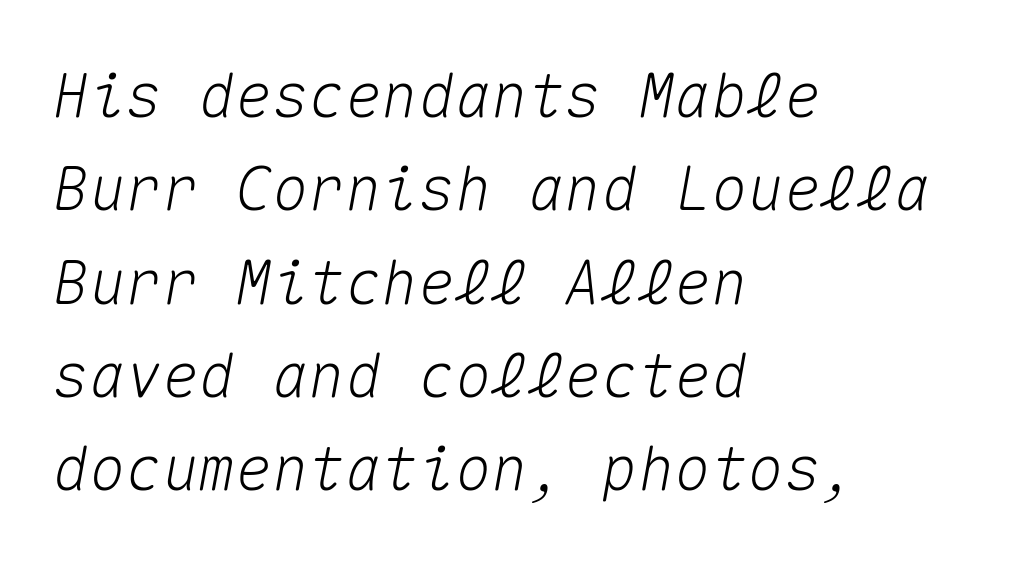
A student would call this left alignment; a typographer would say flush left, rag right. Does extra space separate the letters? No, they use regular spacing. Each letter, wide or thin by design, is forced into the same width here. The strip under each line holds only bare page. The lettering tilts uniformly, giving the passage an italic look. The vertical gap from one line to the next is medium.
